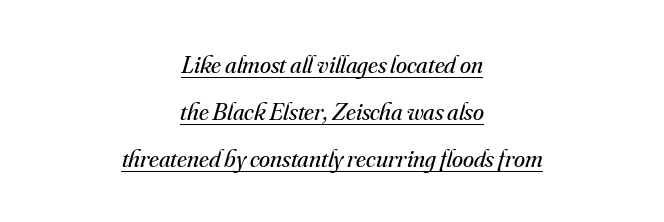
The text carries the slant typical of an italic or oblique font. Is this a heavy cut? Hardly; it is regular or lighter. Quick note: underline on. Glyph-to-glyph distance matches everyday printed text. The lines in this sample share a center point and differ in where they start and stop.
